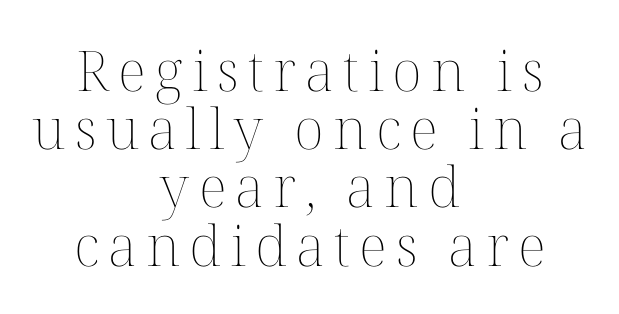
Type without underlining. The letters look calm and open, with moderate or lighter stems. Both edges are ragged and mirror each other, which tells us the setting is centered. These lines are rendered in a variable-pitch font. Honestly, the rows look squashed on top of each other. Upright lettering throughout.
